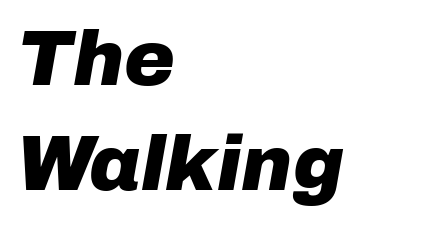
The typesetter chose a ragged-right arrangement here. Strong, thick strokes mark this as bold type. There is no visible air inserted between adjacent glyphs. Descender tails drop into unmarked territory.
